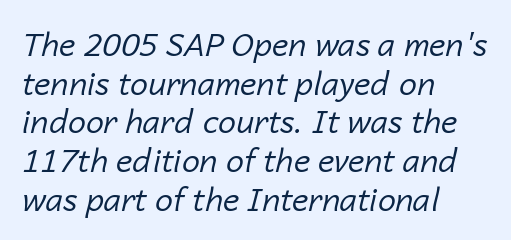
The image shows 32 px regular-weight type, italic (leaning right); set left-aligned, line spacing 1.21x, normal letter spacing, not underlined; low stroke contrast and a medium x-height.
